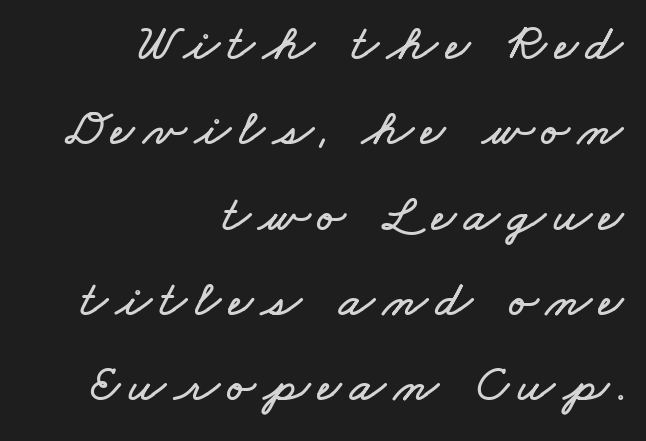
{"width": "wide", "stroke_contrast": "low", "x_height": "small", "monospaced": "no", "underline": "no", "align": "right", "line_spacing": "normal", "line_spacing_ratio": 1.64, "glyph_px": 52}
